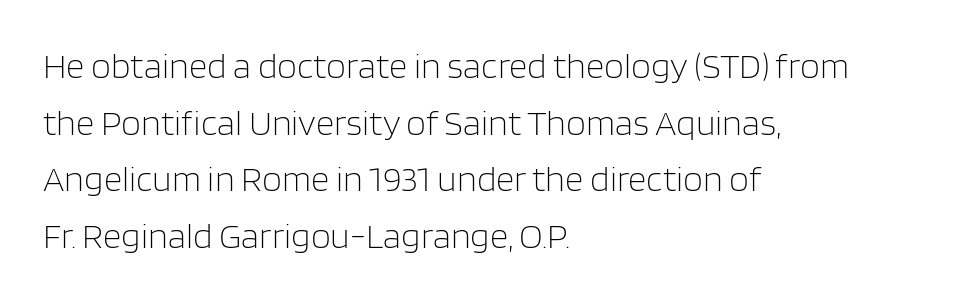
{"serif": "no", "italic": "no", "bold": "no", "weight": "light", "width": "normal", "stroke_contrast": "low", "x_height": "large", "monospaced": "no", "underline": "no", "align": "left", "line_spacing": "normal", "line_spacing_ratio": 1.57, "letter_spacing": "normal", "letter_spacing_em": 0.0, "glyph_px": 36}
